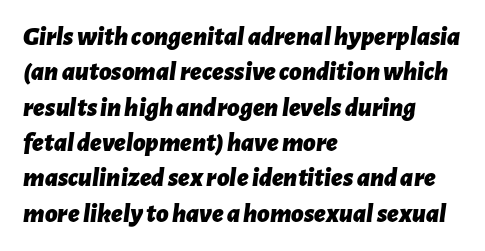
The image shows 27 px bold type, italic (leaning right); set left-aligned, normal line spacing (1.31x), normal letter spacing, not underlined.
